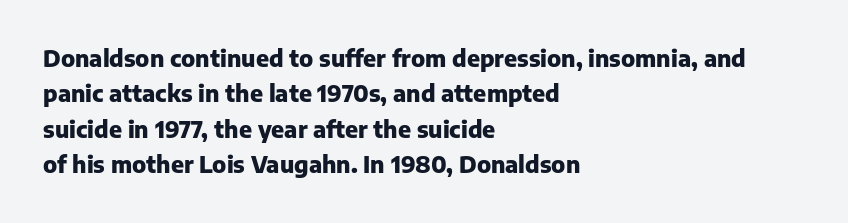
Q: Is the text bold? A: Yes.
Q: Is the text italic (slanted)? A: No, it is upright.
Q: Is the text underlined? A: No.
Q: How is the paragraph aligned? A: Left-aligned.
Q: Is the spacing between letters normal or unusually wide? A: Normal.
Q: Is the spacing between lines tight, normal or loose? A: Normal.
